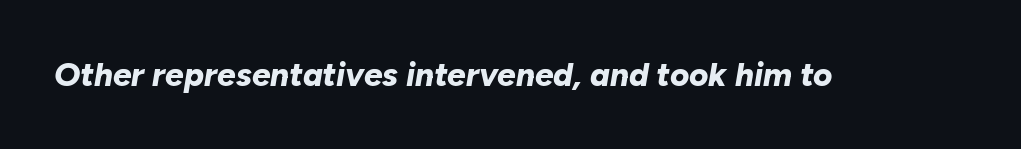
The image shows 33 px bold type, italic (leaning right); set normal letter spacing, not underlined; low stroke contrast and a medium x-height.
